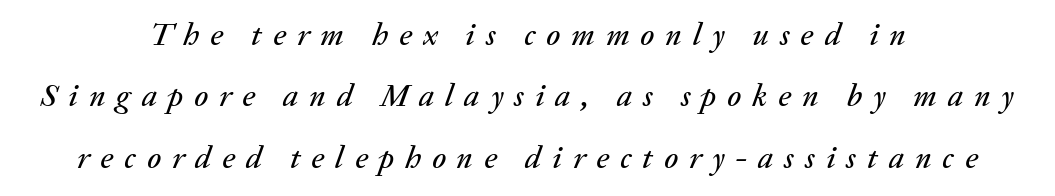
Q: Is the text italic (slanted)? A: Yes, it leans right by about 20 degrees.
Q: Is the text underlined? A: No.
Q: How is the paragraph aligned? A: Centered.
Q: Is the spacing between letters normal or unusually wide? A: Unusually wide.
Q: Is the spacing between lines tight, normal or loose? A: Loose.
Q: Width (condensed, normal, or wide)? A: Normal.
Q: Stroke contrast? A: Medium.
Q: x-height? A: Medium.
Q: Monospaced? A: No.
